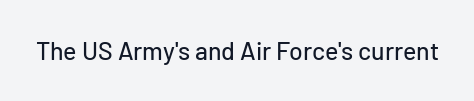
The image shows 25 px text type, upright; set normal letter spacing, not underlined.
